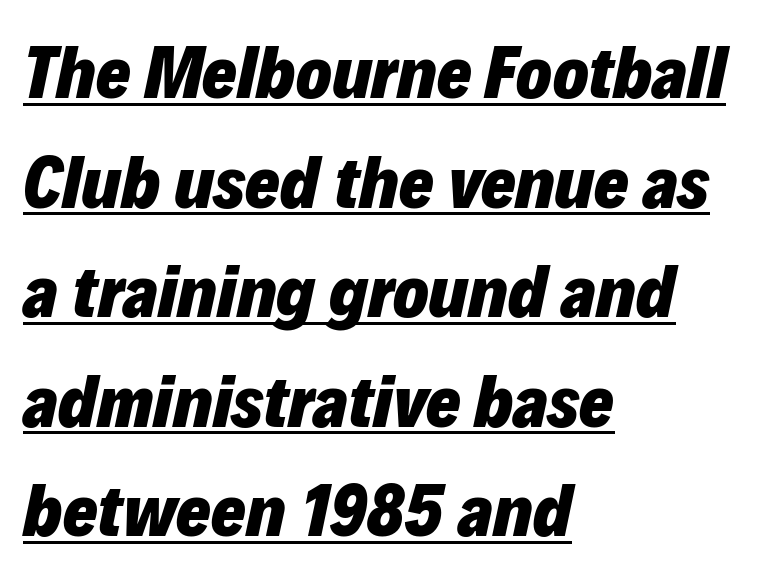
The image shows 74 px heavy type, italic (leaning right); set left-aligned, normal line spacing (1.48x), normal letter spacing, underlined; low stroke contrast and a medium x-height.
